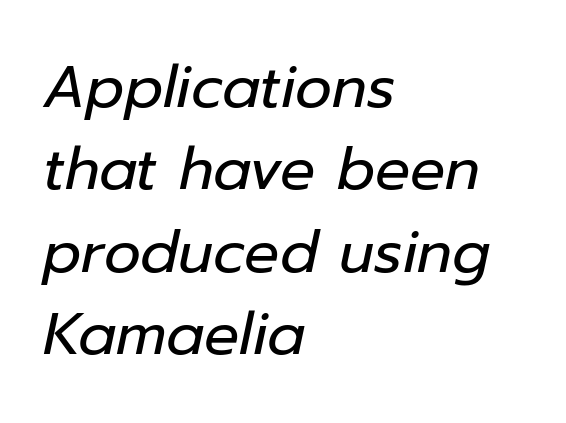
Q: Is the text bold? A: No.
Q: Is the text italic (slanted)? A: Yes, it leans right by about 12 degrees.
Q: Is the text underlined? A: No.
Q: How is the paragraph aligned? A: Left-aligned.
Q: Is the spacing between letters normal or unusually wide? A: Normal.
Q: Is the spacing between lines tight, normal or loose? A: Normal.
Q: Width (condensed, normal, or wide)? A: Normal.
Q: Stroke contrast? A: Low.
Q: x-height? A: Medium.
Q: Monospaced? A: No.
